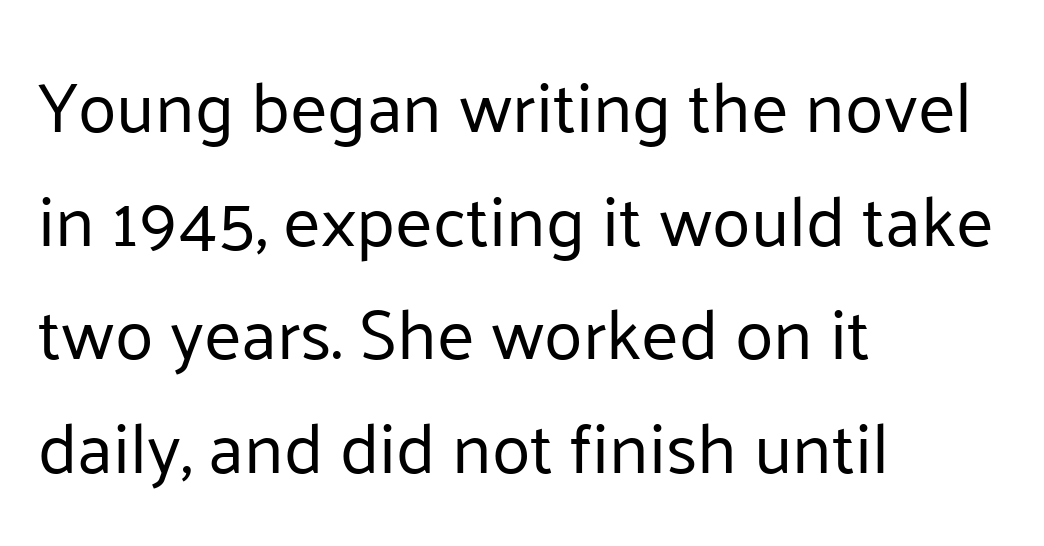
Stroke terminals: plain, sans-serif. The lettering stays uniformly vertical, giving the passage a roman look. Nobody touched the tracking dial on this one. The paragraph has a hard left edge and a soft right edge. Stroke mass is kept to a normal reading level or below.
